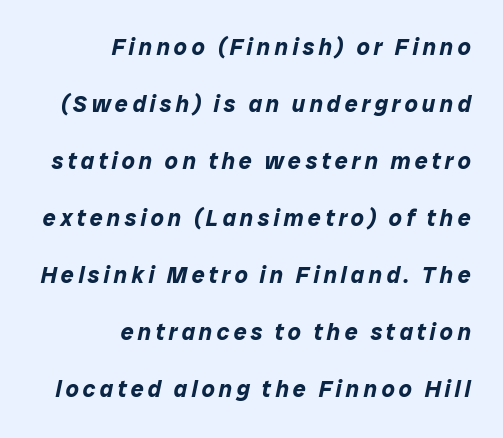
Strokes here are thick enough to call this a true bold. Line spacing here is loose. A typesetter would mark this as italic. Quick note: underline off. The text block is weighted toward the right margin, trailing off unevenly leftward.
